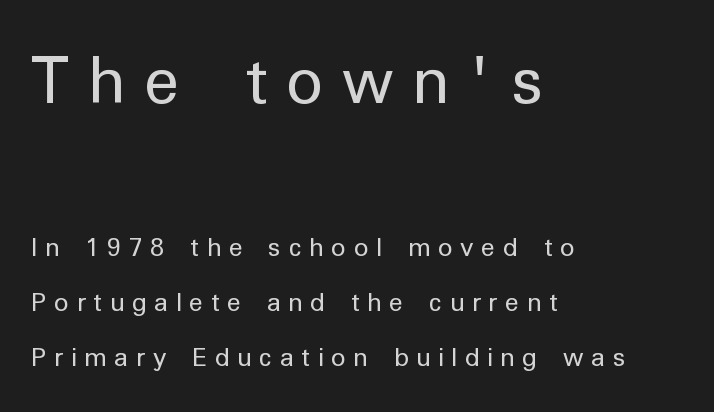
{"serif": "no", "italic": "no", "bold": "no", "weight": "regular", "width": "normal", "stroke_contrast": "low", "x_height": "medium", "monospaced": "no", "underline": "no", "align": "left", "line_spacing_ratio": 1.89, "letter_spacing": "wide", "letter_spacing_em": 0.26, "larger_block": "first", "size_ratio": 2.52, "glyph_px": 73}
